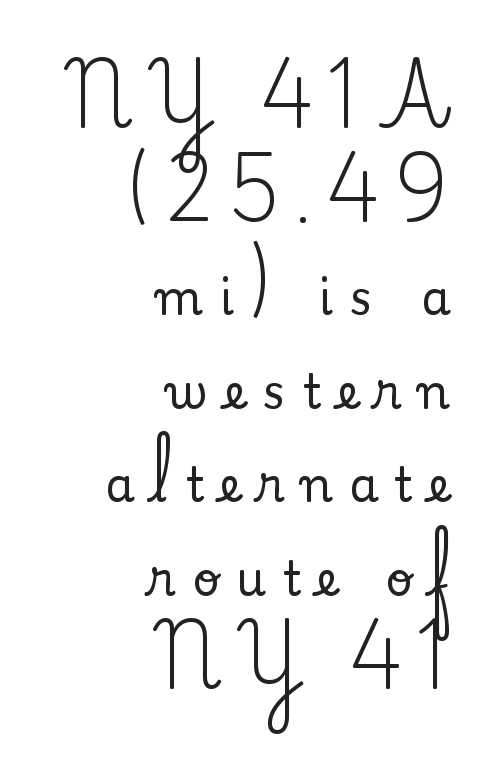
Q: Is the text italic (slanted)? A: No, it is upright.
Q: Is the typeface a serif or a sans-serif typeface? A: Serif.
Q: Is the text underlined? A: No.
Q: How is the paragraph aligned? A: Right-aligned.
Q: Is the spacing between letters normal or unusually wide? A: Unusually wide.
Q: Is the spacing between lines tight, normal or loose? A: Loose.
Q: Width (condensed, normal, or wide)? A: Normal.
Q: Stroke contrast? A: Medium.
Q: x-height? A: Small.
Q: Monospaced? A: No.
